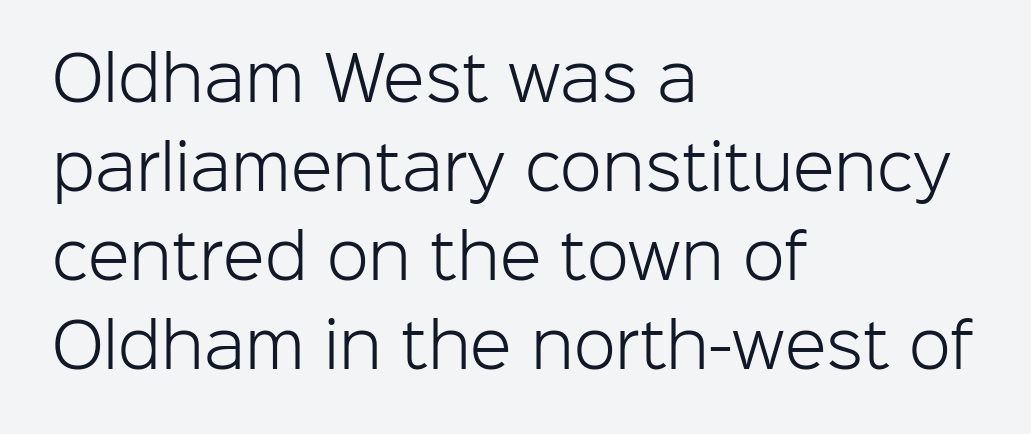
Compared with typical body copy, the letter spacing here is the same. The rendering uses natural spacing where letterforms have individual widths. Notice how the passage keeps a crisp vertical edge on the left only. Quick note: interline space is typical. This is the regular roman posture of the typeface.
